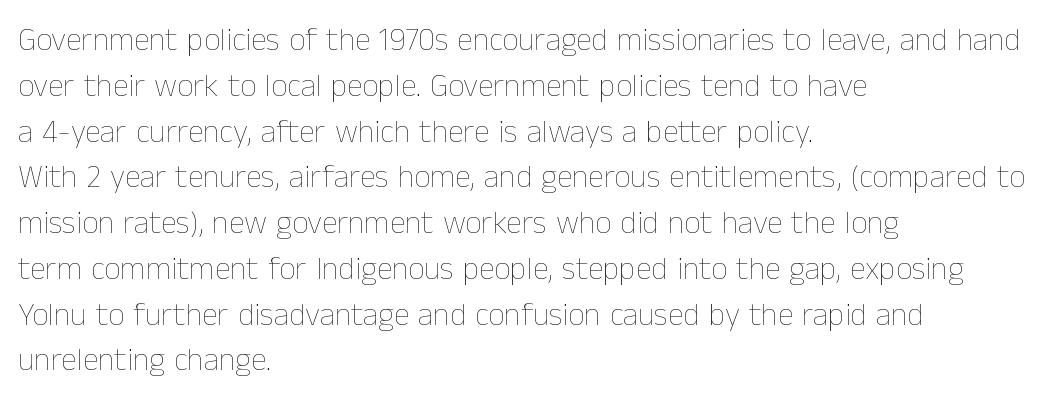
Q: Is the text bold? A: No.
Q: Is the text italic (slanted)? A: No, it is upright.
Q: Is the text underlined? A: No.
Q: How is the paragraph aligned? A: Left-aligned.
Q: Is the spacing between letters normal or unusually wide? A: Normal.
Q: Is the spacing between lines tight, normal or loose? A: Normal.
Q: Width (condensed, normal, or wide)? A: Normal.
Q: Stroke contrast? A: Low.
Q: x-height? A: Medium.
Q: Monospaced? A: No.
